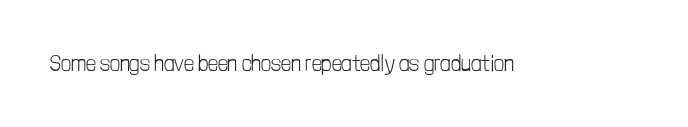
{"italic": "no", "bold": "no", "underline": "no", "letter_spacing": "normal", "letter_spacing_em": 0.0, "glyph_px": 22}
